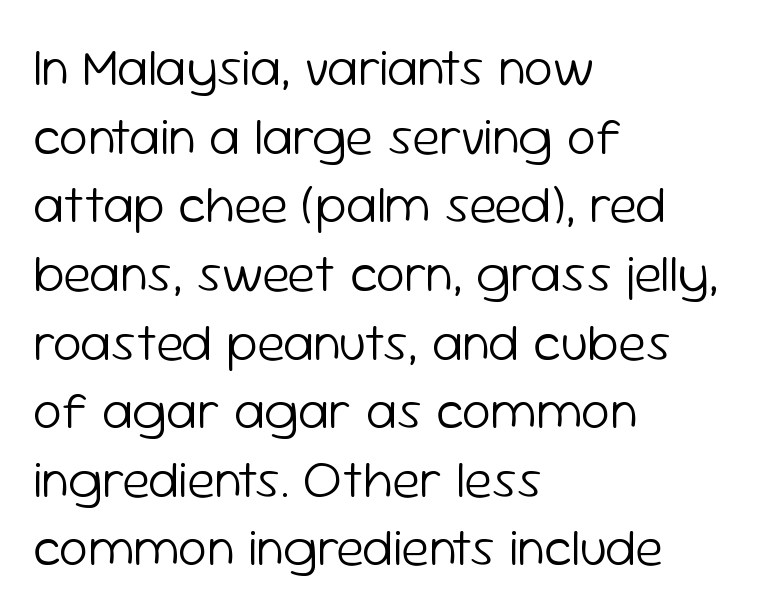
The letters stand upright; this is a roman face. The text was rendered using a sans face with plain stroke endings. The glyphs are unaccompanied by any horizontal stroke below them. Compared with a typical body face, this is equally light or lighter still.
